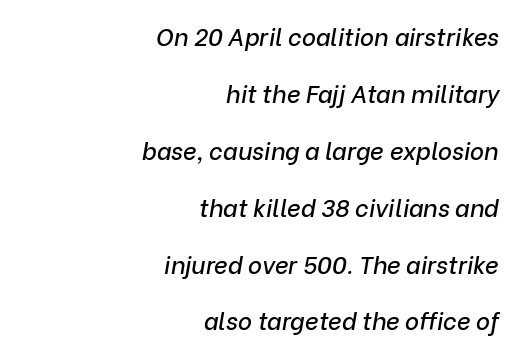
Q: Is the text italic (slanted)? A: Yes, it leans right by about 9 degrees.
Q: Is the text underlined? A: No.
Q: How is the paragraph aligned? A: Right-aligned.
Q: Is the spacing between letters normal or unusually wide? A: Normal.
Q: Is the spacing between lines tight, normal or loose? A: Loose.
